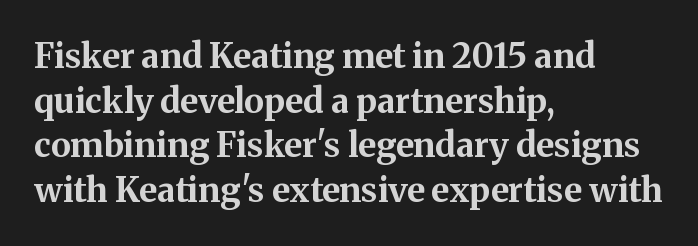
Typographic density is high because the face is bold. The gap between lines stays unmarked. Nothing unusual about the tracking: characters are spaced as the font intends. Are there feet on the stems? There are — it's a serif. Do the letters lean? They stand straight. Varying glyph widths throughout — classic text-font behaviour.
